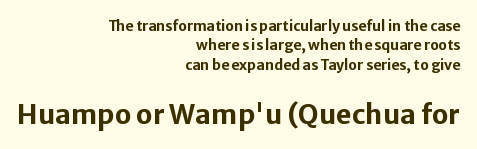
Q: Is the text bold? A: Yes.
Q: Is the text italic (slanted)? A: No, it is upright.
Q: Is the text underlined? A: No.
Q: How is the paragraph aligned? A: Right-aligned.
Q: Is the spacing between letters normal or unusually wide? A: Normal.
Q: Is the spacing between lines tight, normal or loose? A: Normal.
Q: Which block of text is set in a larger size, the first (top) or the second (bottom)? A: The second (bottom) one.
